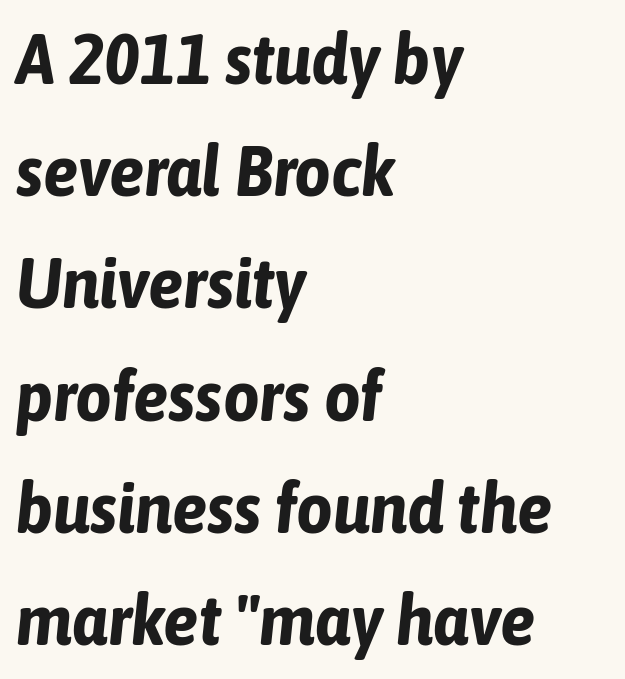
The image shows 71 px bold, condensed type, italic (leaning right); set left-aligned, normal line spacing (1.58x), normal letter spacing, not underlined; low stroke contrast and a medium x-height.
